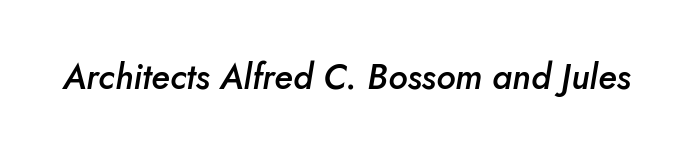
{"italic": "yes", "lean": "right", "slant_degrees": 5, "bold": "semi", "weight": "semibold", "width": "normal", "stroke_contrast": "low", "x_height": "small", "monospaced": "no", "underline": "no", "letter_spacing": "normal", "letter_spacing_em": 0.0, "glyph_px": 35}
